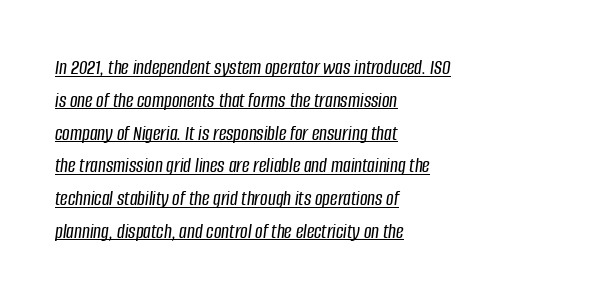
Is the letter spacing exaggerated? No — it looks like the ordinary default. Like a heading marked for emphasis, these lines bear an underscore. This is oblique type, the kind used for emphasis or titles. The compositor pushed each line to the left boundary. Leading matches the norm, producing a regular column.
